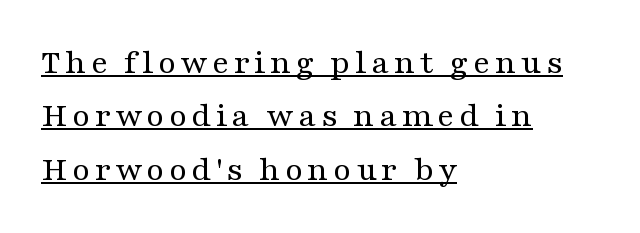
The image shows 36 px regular-weight, wide serif type, upright; set left-aligned, normal line spacing (1.48x), underlined; medium stroke contrast and a medium x-height.
